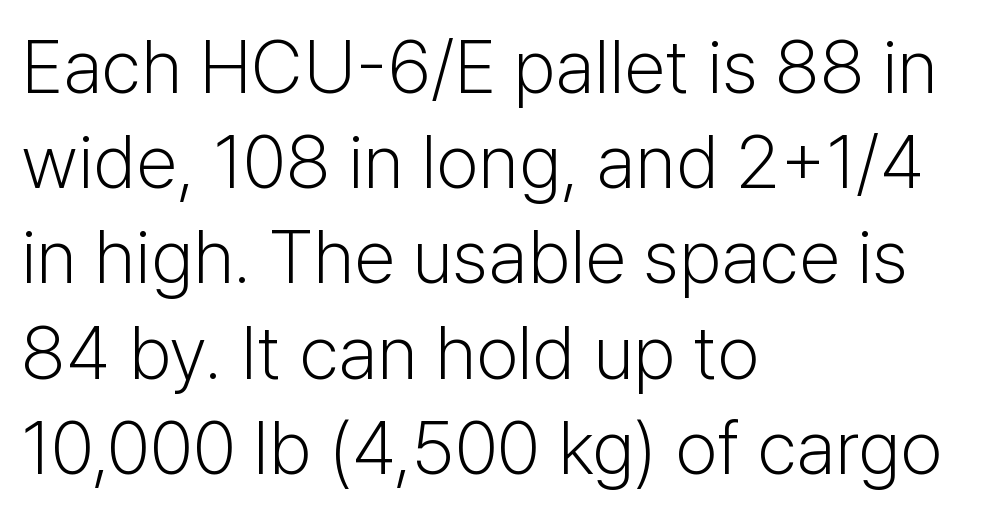
{"serif": "no", "italic": "no", "bold": "no", "weight": "light", "width": "normal", "stroke_contrast": "low", "x_height": "medium", "monospaced": "no", "underline": "no", "align": "left", "line_spacing": "normal", "line_spacing_ratio": 1.27, "letter_spacing": "normal", "letter_spacing_em": 0.0, "glyph_px": 75}
